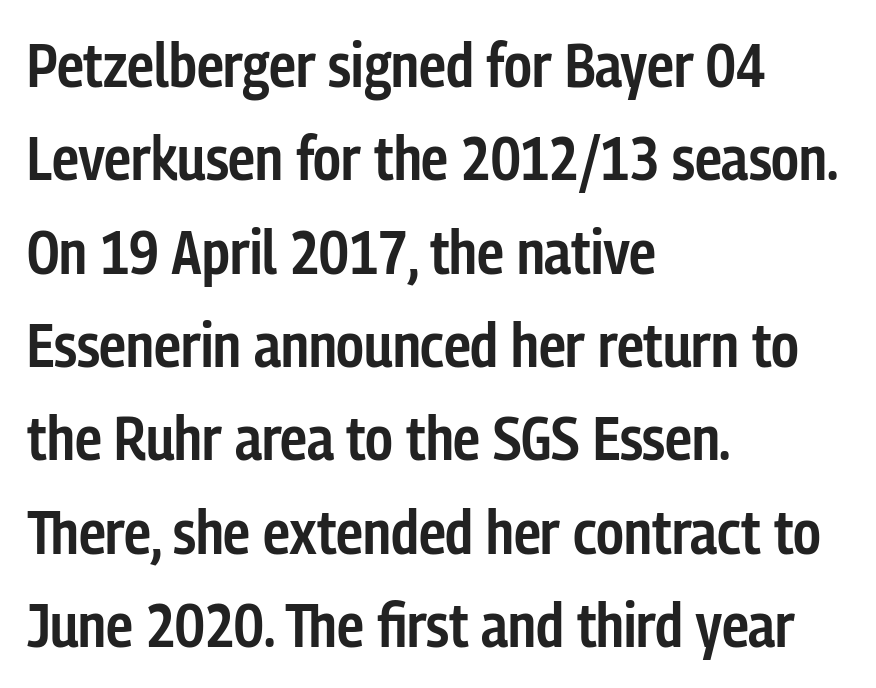
Stroke terminals: plain, sans-serif. This rendering uses left alignment, leaving the right contour irregular. As a designer I'd log this as weight 600, semibold. The zone under the glyphs is completely vacant.
